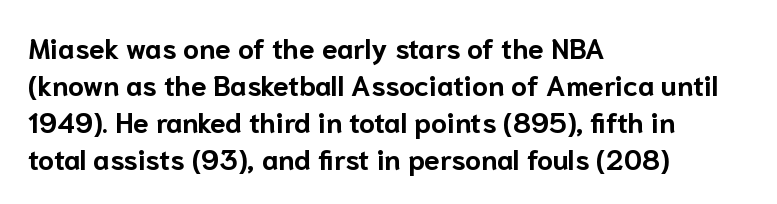
Q: Is the text bold? A: Yes.
Q: Is the text italic (slanted)? A: No, it is upright.
Q: Is the typeface a serif or a sans-serif typeface? A: Sans-serif.
Q: Is the text underlined? A: No.
Q: How is the paragraph aligned? A: Left-aligned.
Q: Is the spacing between letters normal or unusually wide? A: Normal.
Q: Is the spacing between lines tight, normal or loose? A: Normal.
Q: Width (condensed, normal, or wide)? A: Normal.
Q: Stroke contrast? A: Low.
Q: x-height? A: Medium.
Q: Monospaced? A: No.
